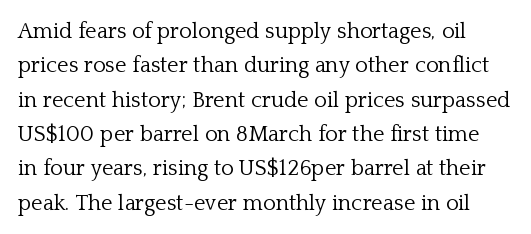
When letters stand straight like this, we call the style roman or upright. Compared with typical body copy, the letter spacing here is the same. The words here are not underlined. No letter is thick-stroked: the sample isn't bold.
